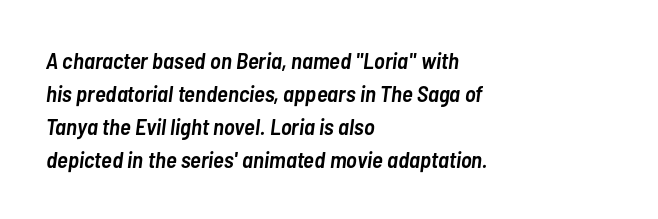
Evenly set lines give the paragraph a standard silhouette. Moderately thickened strokes mark this as semibold type. Casual observation: everything's shoved over to the left. Nobody drew a line under any word here.
